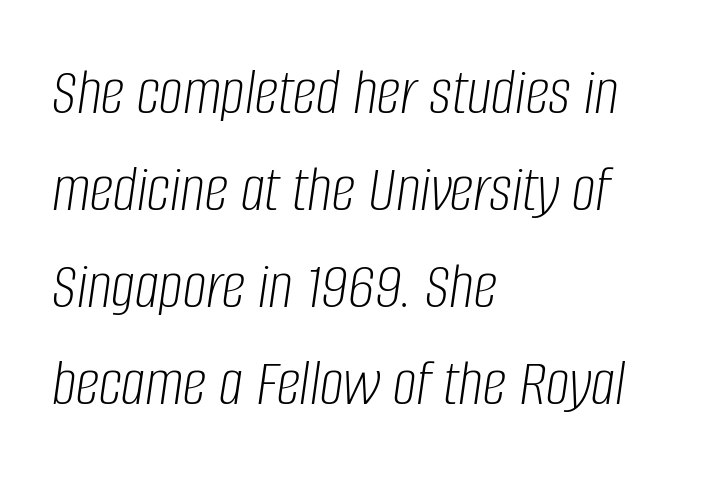
{"italic": "yes", "lean": "right", "slant_degrees": 8, "bold": "no", "weight": "light", "width": "condensed", "stroke_contrast": "low", "x_height": "large", "monospaced": "no", "underline": "no", "align": "left", "line_spacing": "normal", "line_spacing_ratio": 1.45, "letter_spacing": "normal", "letter_spacing_em": 0.0, "glyph_px": 67}
